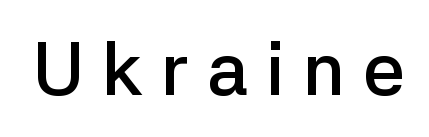
Q: Is the text bold? A: Semi-bold.
Q: Is the text italic (slanted)? A: No, it is upright.
Q: Is the typeface a serif or a sans-serif typeface? A: Sans-serif.
Q: Is the text underlined? A: No.
Q: Is the spacing between letters normal or unusually wide? A: Unusually wide.
Q: Width (condensed, normal, or wide)? A: Normal.
Q: Stroke contrast? A: Low.
Q: x-height? A: Medium.
Q: Monospaced? A: No.
